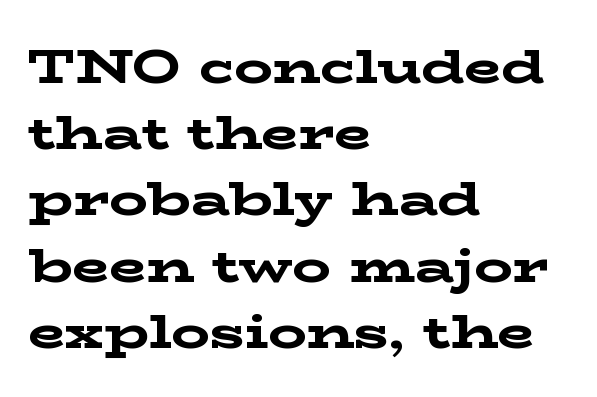
The image shows 48 px bold, wide serif type, upright; set left-aligned, normal line spacing (1.38x), normal letter spacing, not underlined; low stroke contrast and a medium x-height.
